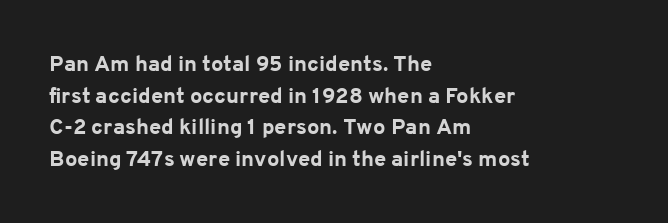
{"italic": "no", "bold": "yes", "underline": "no", "align": "left", "line_spacing": "normal", "line_spacing_ratio": 1.44, "letter_spacing": "normal", "letter_spacing_em": 0.0, "glyph_px": 22}
